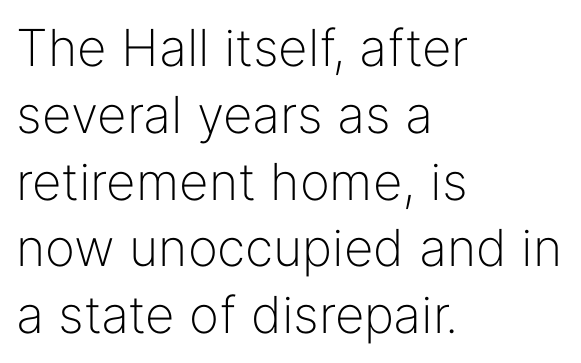
The image shows 51 px light sans-serif type, upright; set left-aligned, normal line spacing (1.31x), normal letter spacing, not underlined; low stroke contrast and a medium x-height.
